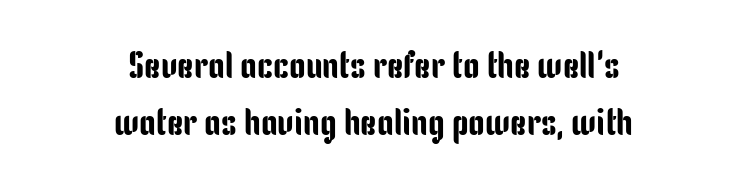
The image shows 37 px condensed sans-serif type, upright; set centered, normal line spacing (1.55x), normal letter spacing, not underlined; low stroke contrast and a medium x-height.
